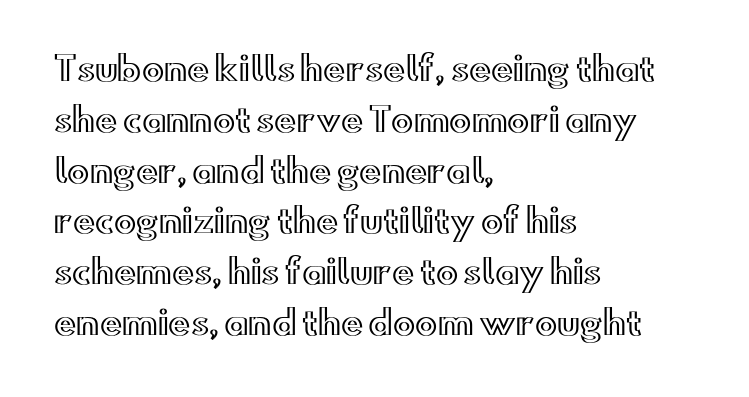
Q: Is the text italic (slanted)? A: No, it is upright.
Q: Is the text underlined? A: No.
Q: How is the paragraph aligned? A: Left-aligned.
Q: Is the spacing between letters normal or unusually wide? A: Normal.
Q: Is the spacing between lines tight, normal or loose? A: Normal.
Q: Width (condensed, normal, or wide)? A: Wide.
Q: x-height? A: Small.
Q: Monospaced? A: No.
